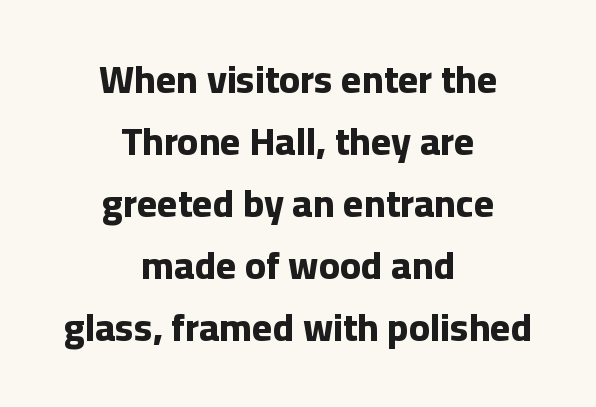
{"serif": "no", "italic": "no", "bold": "yes", "weight": "bold", "width": "normal", "stroke_contrast": "low", "x_height": "medium", "monospaced": "no", "underline": "no", "align": "center", "line_spacing": "normal", "line_spacing_ratio": 1.59, "letter_spacing": "normal", "letter_spacing_em": 0.0, "glyph_px": 39}
